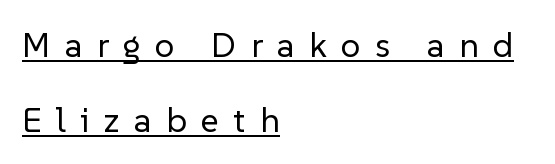
{"serif": "no", "italic": "no", "bold": "no", "weight": "regular", "width": "normal", "stroke_contrast": "low", "x_height": "medium", "monospaced": "no", "underline": "yes", "align": "left", "line_spacing": "loose", "line_spacing_ratio": 2.14, "letter_spacing": "wide", "letter_spacing_em": 0.41, "glyph_px": 35}
